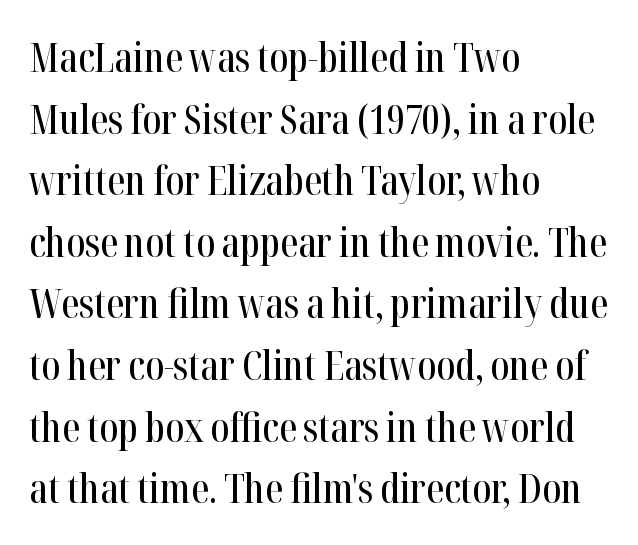
Layout note: lines flush left. Look at the bottom of the vertical strokes: they flare into serifs here. The leading is moderate, giving the passage an even texture. These lines are rendered in a variable-pitch font.
